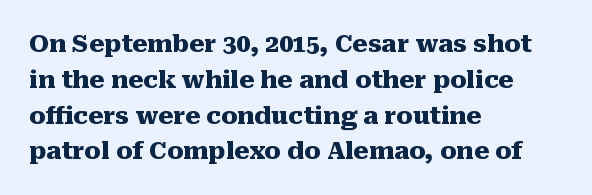
Q: Is the text bold? A: Yes.
Q: Is the text italic (slanted)? A: No, it is upright.
Q: Is the text underlined? A: No.
Q: How is the paragraph aligned? A: Left-aligned.
Q: Is the spacing between letters normal or unusually wide? A: Normal.
Q: Is the spacing between lines tight, normal or loose? A: Normal.
